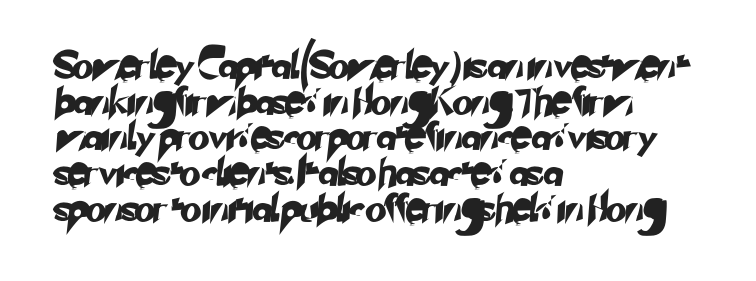
The image shows 27 px text type; set left-aligned, normal line spacing (1.32x), normal letter spacing, not underlined.
